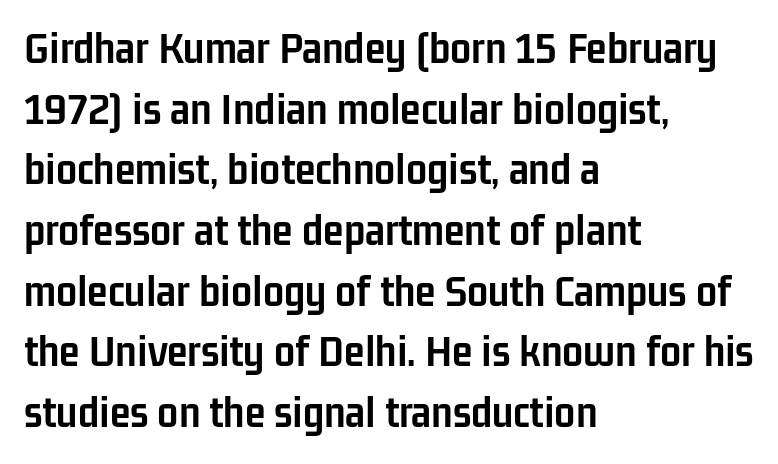
Q: Is the text bold? A: Yes.
Q: Is the text italic (slanted)? A: No, it is upright.
Q: Is the typeface a serif or a sans-serif typeface? A: Sans-serif.
Q: Is the text underlined? A: No.
Q: How is the paragraph aligned? A: Left-aligned.
Q: Is the spacing between letters normal or unusually wide? A: Normal.
Q: Is the spacing between lines tight, normal or loose? A: Normal.
Q: Width (condensed, normal, or wide)? A: Condensed.
Q: Stroke contrast? A: Low.
Q: x-height? A: Medium.
Q: Monospaced? A: No.
